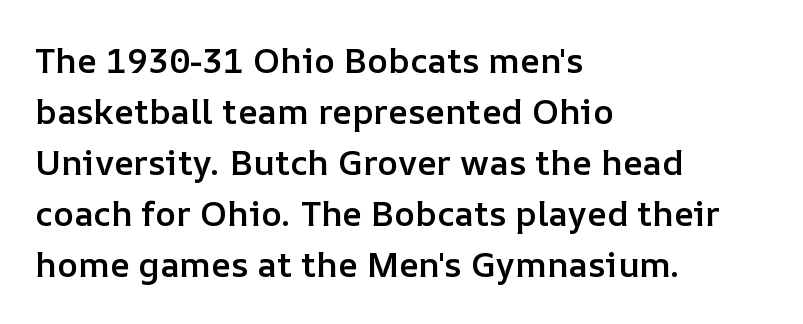
{"italic": "no", "bold": "semi", "weight": "semibold", "width": "normal", "stroke_contrast": "low", "x_height": "medium", "monospaced": "no", "underline": "no", "align": "left", "line_spacing": "normal", "line_spacing_ratio": 1.46, "letter_spacing": "normal", "letter_spacing_em": 0.0, "glyph_px": 35}
